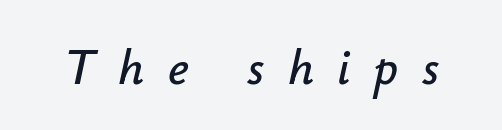
The strip under each line holds only bare page. Each letter keeps its own natural width here, so spacing adapts to shape. Observe the lean: these are italic letterforms. These lines have a slow, spaced-out rhythm from letter to letter.
